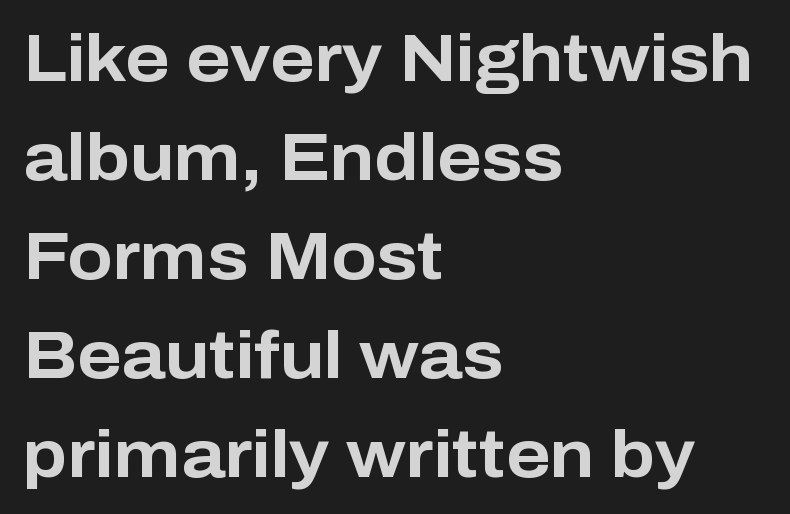
{"serif": "no", "italic": "no", "bold": "yes", "weight": "bold", "width": "normal", "stroke_contrast": "low", "x_height": "medium", "monospaced": "no", "underline": "no", "align": "left", "line_spacing": "normal", "line_spacing_ratio": 1.5, "letter_spacing": "normal", "letter_spacing_em": 0.0, "glyph_px": 66}
